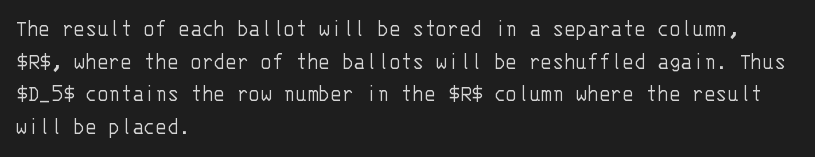
Q: Is the text bold? A: No.
Q: Is the text italic (slanted)? A: No, it is upright.
Q: Is the text underlined? A: No.
Q: How is the paragraph aligned? A: Left-aligned.
Q: Is the spacing between letters normal or unusually wide? A: Normal.
Q: Is the spacing between lines tight, normal or loose? A: Normal.
